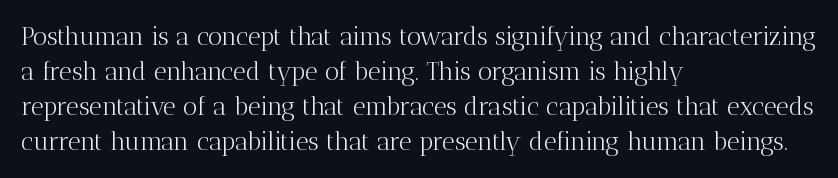
{"italic": "no", "bold": "no", "underline": "no", "align": "left", "line_spacing": "normal", "line_spacing_ratio": 1.4, "letter_spacing": "normal", "letter_spacing_em": 0.0, "glyph_px": 25}
